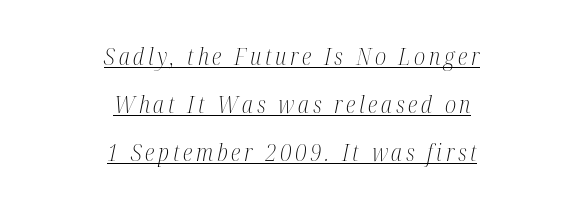
{"italic": "yes", "lean": "right", "slant_degrees": 12, "bold": "no", "underline": "yes", "align": "center", "line_spacing": "loose", "line_spacing_ratio": 2.08, "glyph_px": 23}
